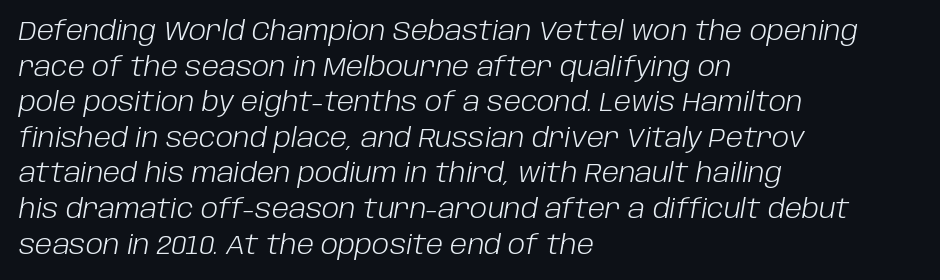
{"italic": "yes", "lean": "right", "slant_degrees": 10, "bold": "no", "underline": "no", "align": "left", "line_spacing": "normal", "line_spacing_ratio": 1.37, "letter_spacing": "normal", "letter_spacing_em": 0.0, "glyph_px": 26}
